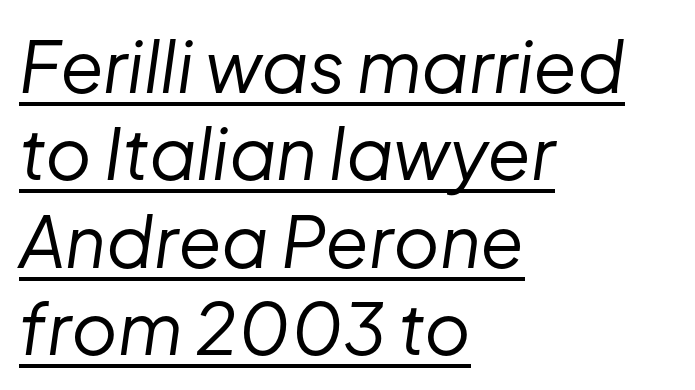
{"italic": "yes", "lean": "right", "slant_degrees": 8, "bold": "no", "weight": "regular", "width": "normal", "stroke_contrast": "low", "x_height": "medium", "monospaced": "no", "underline": "yes", "align": "left", "line_spacing_ratio": 1.23, "letter_spacing": "normal", "letter_spacing_em": 0.0, "glyph_px": 71}
